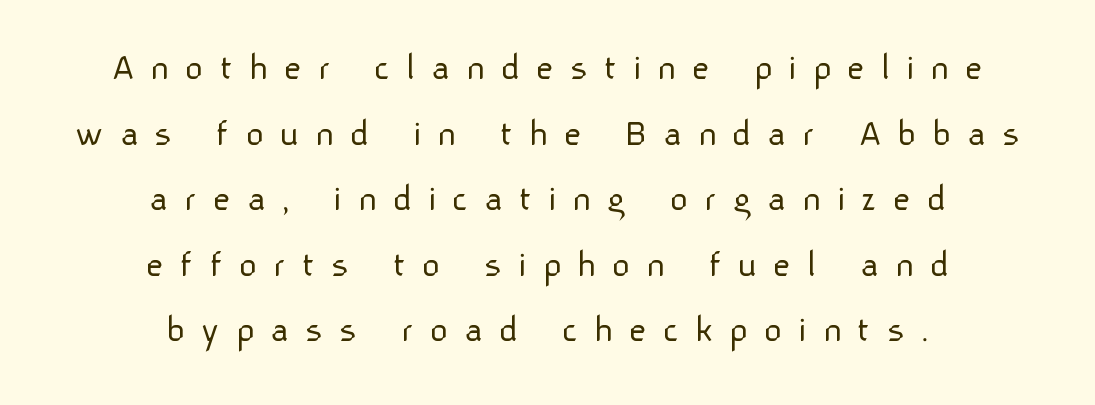
The image shows 39 px light sans-serif type, upright; set centered, normal line spacing (1.68x), unusually wide letter spacing (+0.41 em), not underlined; low stroke contrast and a medium x-height.
